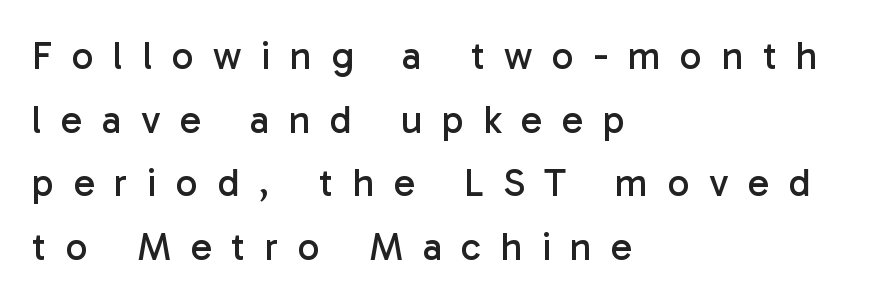
{"serif": "no", "italic": "no", "bold": "no", "weight": "regular", "width": "normal", "stroke_contrast": "low", "x_height": "medium", "monospaced": "no", "underline": "no", "align": "left", "line_spacing": "normal", "line_spacing_ratio": 1.63, "letter_spacing": "wide", "letter_spacing_em": 0.5, "glyph_px": 39}
